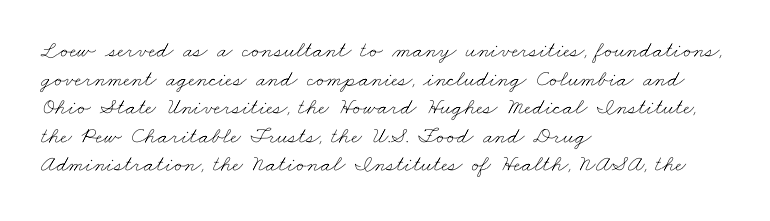
{"bold": "no", "underline": "no", "align": "left", "line_spacing_ratio": 1.24, "letter_spacing": "normal", "letter_spacing_em": 0.0, "glyph_px": 23}
